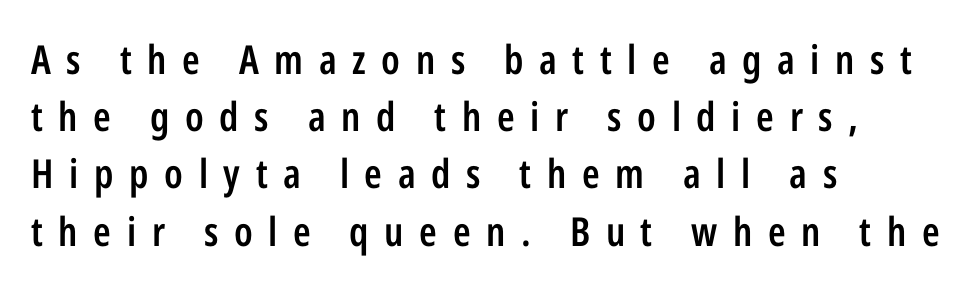
Q: Is the text bold? A: Semi-bold.
Q: Is the text italic (slanted)? A: No, it is upright.
Q: Is the typeface a serif or a sans-serif typeface? A: Sans-serif.
Q: Is the text underlined? A: No.
Q: How is the paragraph aligned? A: Left-aligned.
Q: Is the spacing between letters normal or unusually wide? A: Unusually wide.
Q: Is the spacing between lines tight, normal or loose? A: Normal.
Q: Width (condensed, normal, or wide)? A: Condensed.
Q: Stroke contrast? A: Low.
Q: x-height? A: Medium.
Q: Monospaced? A: No.
